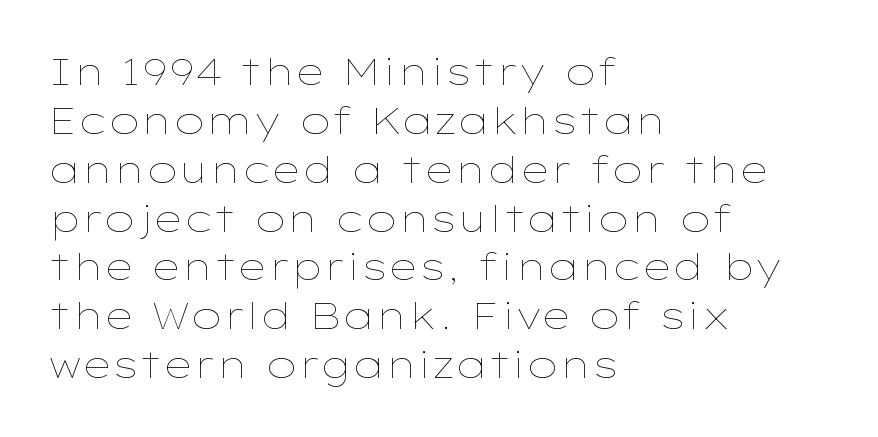
The image shows 37 px thin, wide type, upright; set left-aligned, normal line spacing (1.32x), normal letter spacing, not underlined; low stroke contrast and a medium x-height.
